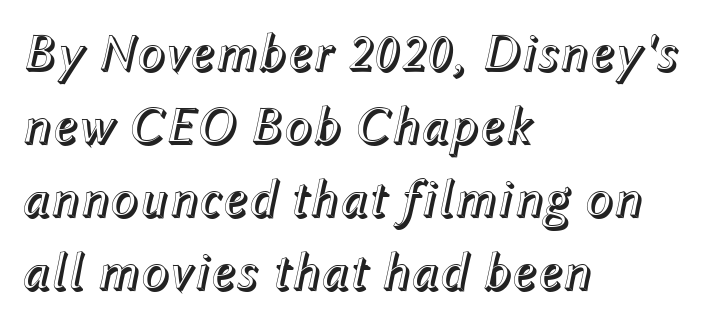
{"italic": "yes", "lean": "right", "slant_degrees": 12, "width": "normal", "x_height": "medium", "monospaced": "no", "underline": "no", "align": "left", "line_spacing": "normal", "line_spacing_ratio": 1.38, "letter_spacing": "normal", "letter_spacing_em": 0.0, "glyph_px": 53}
